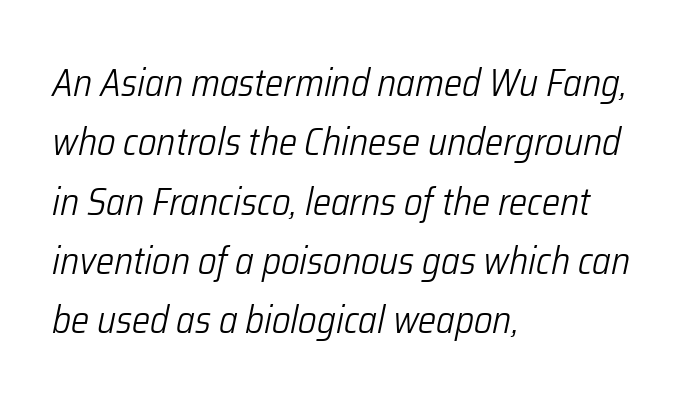
{"italic": "yes", "lean": "right", "slant_degrees": 12, "bold": "no", "weight": "light", "width": "condensed", "stroke_contrast": "low", "x_height": "medium", "monospaced": "no", "underline": "no", "align": "left", "line_spacing": "normal", "line_spacing_ratio": 1.56, "letter_spacing": "normal", "letter_spacing_em": 0.0, "glyph_px": 38}
